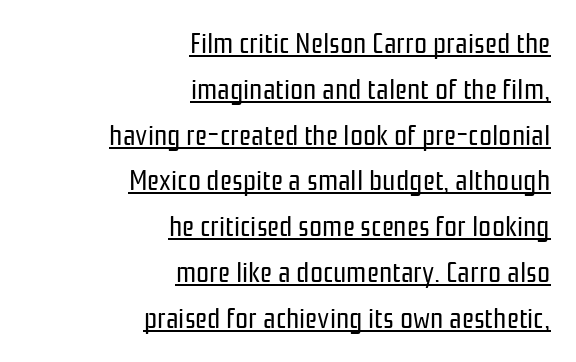
{"serif": "no", "italic": "no", "bold": "no", "weight": "regular", "width": "condensed", "stroke_contrast": "low", "x_height": "medium", "monospaced": "no", "underline": "yes", "align": "right", "line_spacing": "normal", "line_spacing_ratio": 1.58, "letter_spacing": "normal", "letter_spacing_em": 0.0, "glyph_px": 29}
